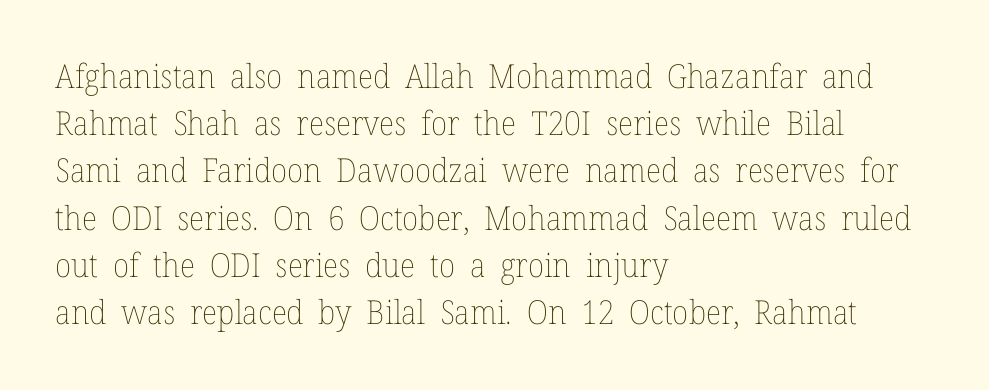
{"italic": "no", "bold": "no", "weight": "thin", "width": "normal", "stroke_contrast": "low", "x_height": "medium", "monospaced": "no", "underline": "no", "align": "left", "line_spacing": "normal", "line_spacing_ratio": 1.43, "letter_spacing": "normal", "letter_spacing_em": 0.0, "glyph_px": 33}
